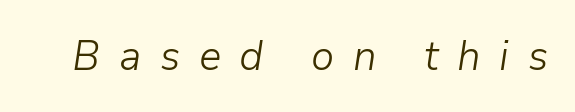
The letterforms sit at book weight or below. Does extra space separate the letters? Yes, quite a lot of it. Is the type slanted? Yes — the strokes lean at a clear angle. Plain, unruled lines of type. Proportional: the letters do not fall into vertical columns.
